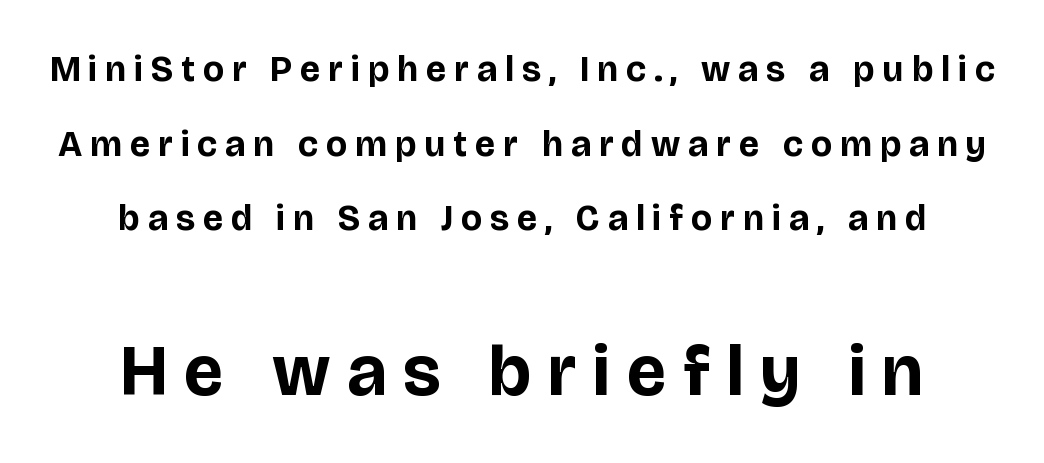
{"serif": "no", "italic": "no", "bold": "yes", "weight": "bold", "width": "normal", "stroke_contrast": "low", "x_height": "large", "monospaced": "no", "underline": "no", "align": "center", "line_spacing": "loose", "line_spacing_ratio": 2.07, "letter_spacing": "wide", "letter_spacing_em": 0.23, "larger_block": "second", "size_ratio": 2.0, "glyph_px": 72}
